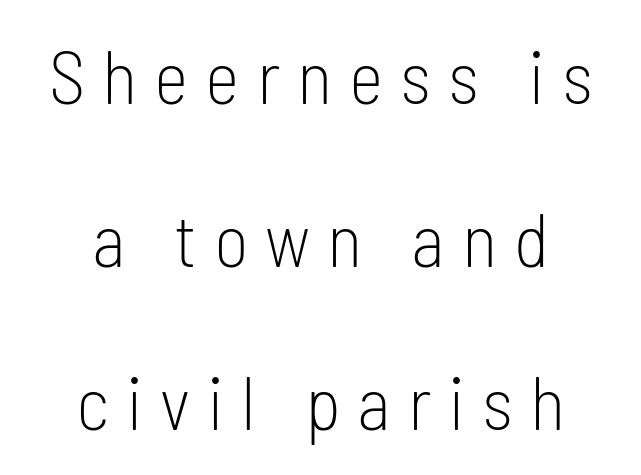
The image shows 74 px light, condensed sans-serif type, upright; set centered, loose line spacing (2.2x), unusually wide letter spacing (+0.23 em), not underlined; low stroke contrast and a medium x-height.
